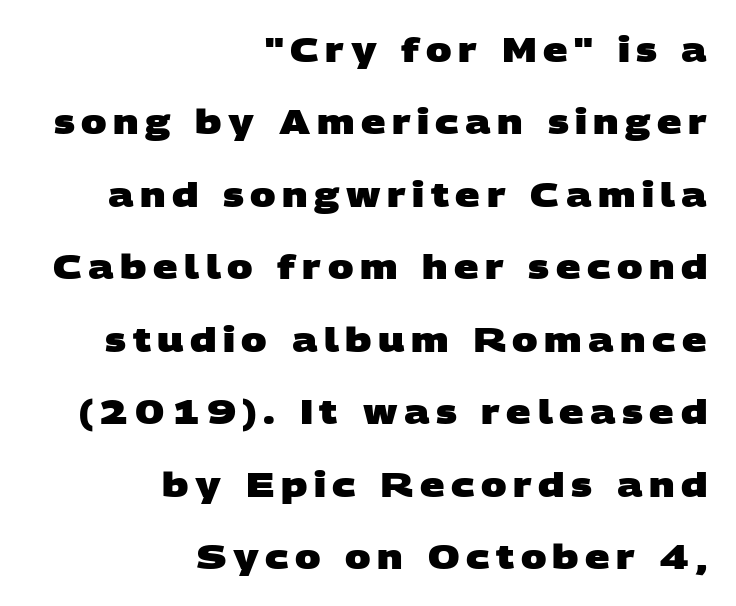
{"serif": "no", "bold": "yes", "weight": "heavy", "width": "wide", "stroke_contrast": "low", "x_height": "large", "monospaced": "no", "underline": "no", "align": "right", "line_spacing": "loose", "line_spacing_ratio": 2.13, "glyph_px": 34}
